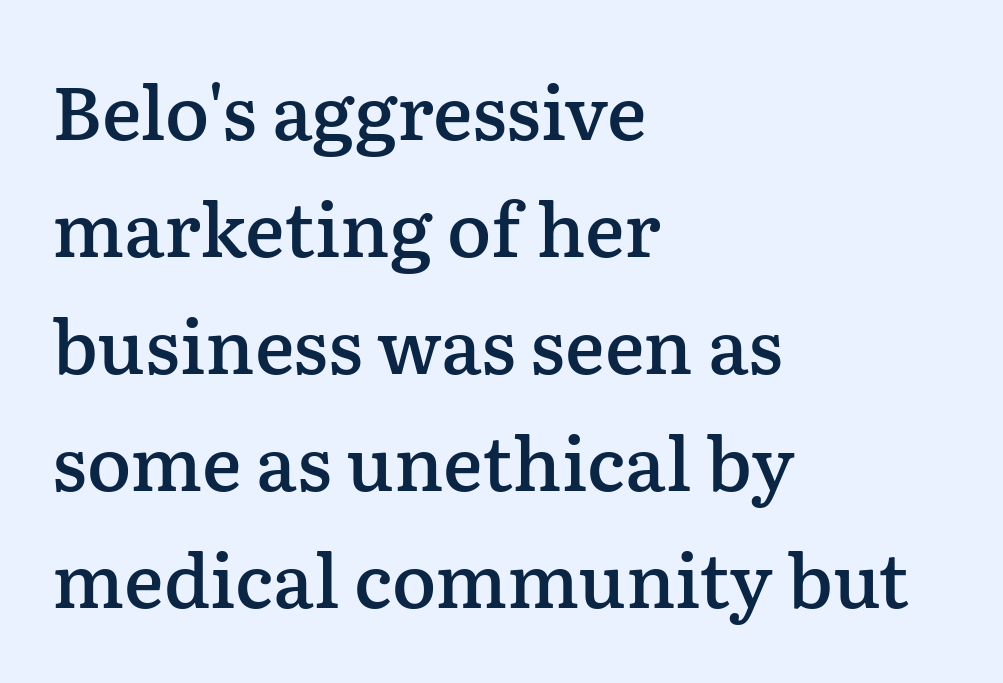
The image shows 74 px semibold serif type, upright; set left-aligned, normal line spacing (1.58x), normal letter spacing, not underlined; low stroke contrast and a medium x-height.
